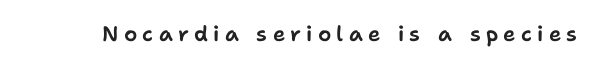
{"italic": "no", "underline": "no", "letter_spacing": "wide", "letter_spacing_em": 0.25, "glyph_px": 21}
